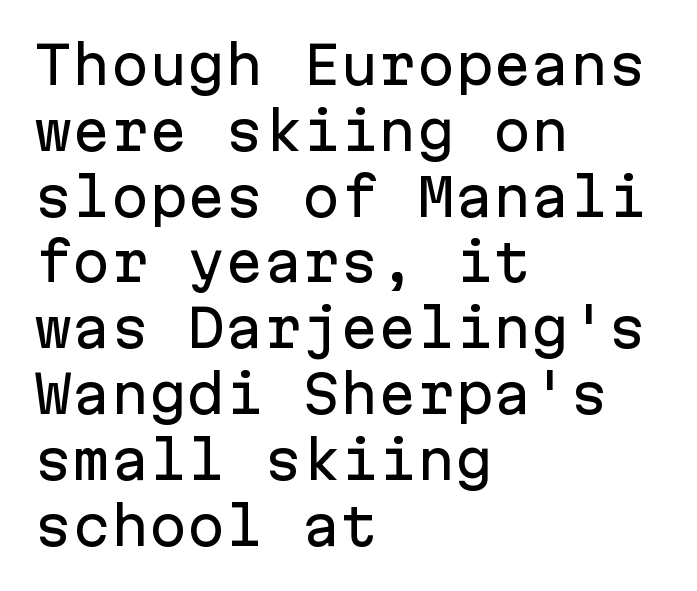
{"serif": "no", "italic": "no", "width": "normal", "stroke_contrast": "low", "x_height": "medium", "monospaced": "yes", "underline": "no", "align": "left", "line_spacing": "normal", "line_spacing_ratio": 1.29, "letter_spacing": "normal", "letter_spacing_em": 0.0, "glyph_px": 51}
